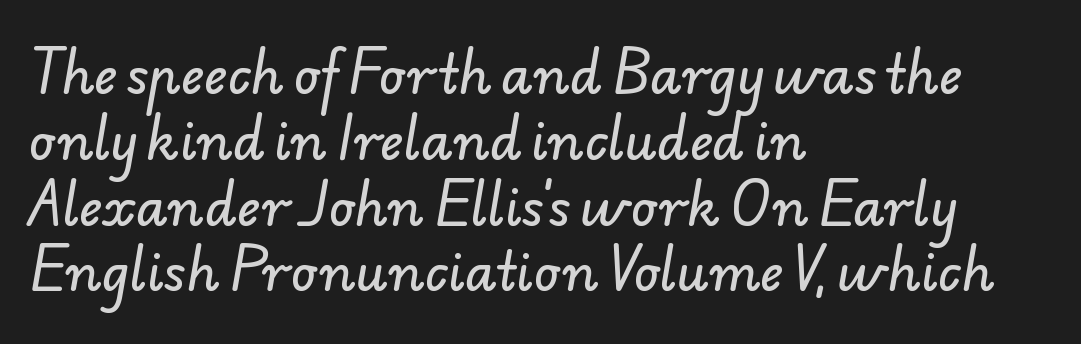
Q: Is the typeface a serif or a sans-serif typeface? A: Sans-serif.
Q: Is the text underlined? A: No.
Q: How is the paragraph aligned? A: Left-aligned.
Q: Is the spacing between letters normal or unusually wide? A: Normal.
Q: Is the spacing between lines tight, normal or loose? A: Normal.
Q: Width (condensed, normal, or wide)? A: Normal.
Q: Stroke contrast? A: Low.
Q: x-height? A: Small.
Q: Monospaced? A: No.
